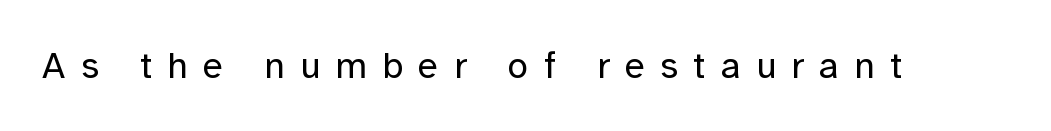
Q: Is the text bold? A: No.
Q: Is the text italic (slanted)? A: No, it is upright.
Q: Is the typeface a serif or a sans-serif typeface? A: Sans-serif.
Q: Is the text underlined? A: No.
Q: Is the spacing between letters normal or unusually wide? A: Unusually wide.
Q: Width (condensed, normal, or wide)? A: Normal.
Q: Stroke contrast? A: Low.
Q: x-height? A: Medium.
Q: Monospaced? A: No.
